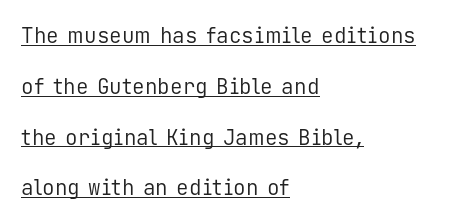
{"italic": "no", "bold": "no", "underline": "yes", "align": "left", "line_spacing": "loose", "line_spacing_ratio": 2.42, "letter_spacing": "normal", "letter_spacing_em": 0.0, "glyph_px": 21}
